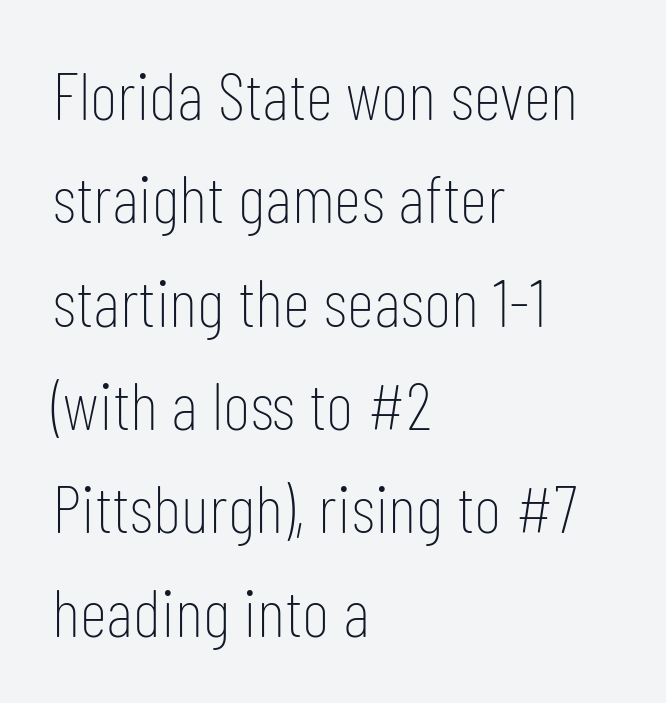
The designer left line spacing at the default. The strokes carry an ordinary text weight at most. Check the space under the baseline: it is left empty. It's the straight-up-and-down kind of type. Visually the block forms a straight wall on the left and a jagged coastline on the right. Check where the strokes stop: nothing finishes them off — pure sans.
